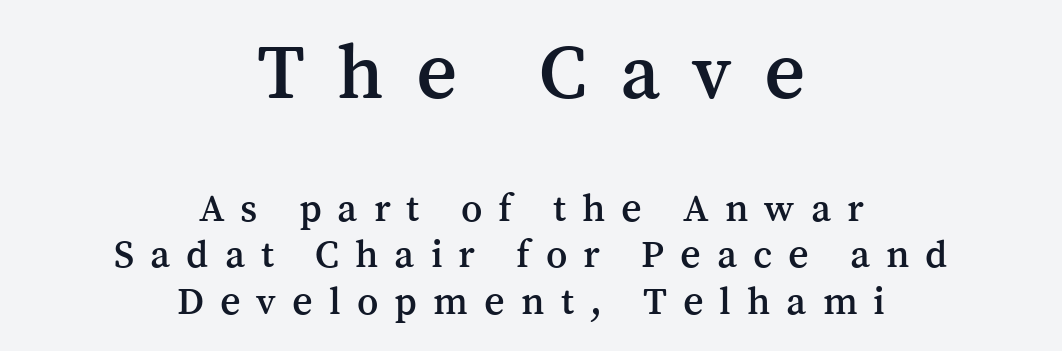
{"serif": "yes", "italic": "no", "width": "normal", "stroke_contrast": "medium", "x_height": "medium", "monospaced": "no", "underline": "no", "align": "center", "line_spacing_ratio": 1.16, "letter_spacing": "wide", "letter_spacing_em": 0.4, "larger_block": "first", "size_ratio": 2.0, "glyph_px": 80}
